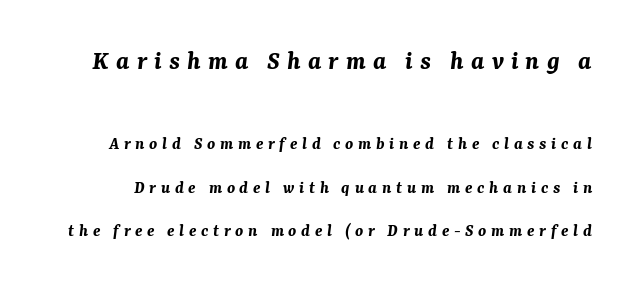
{"italic": "yes", "lean": "right", "slant_degrees": 7, "bold": "yes", "underline": "no", "line_spacing": "loose", "line_spacing_ratio": 2.4, "letter_spacing": "wide", "letter_spacing_em": 0.26, "larger_block": "first", "size_ratio": 1.5, "glyph_px": 27}
